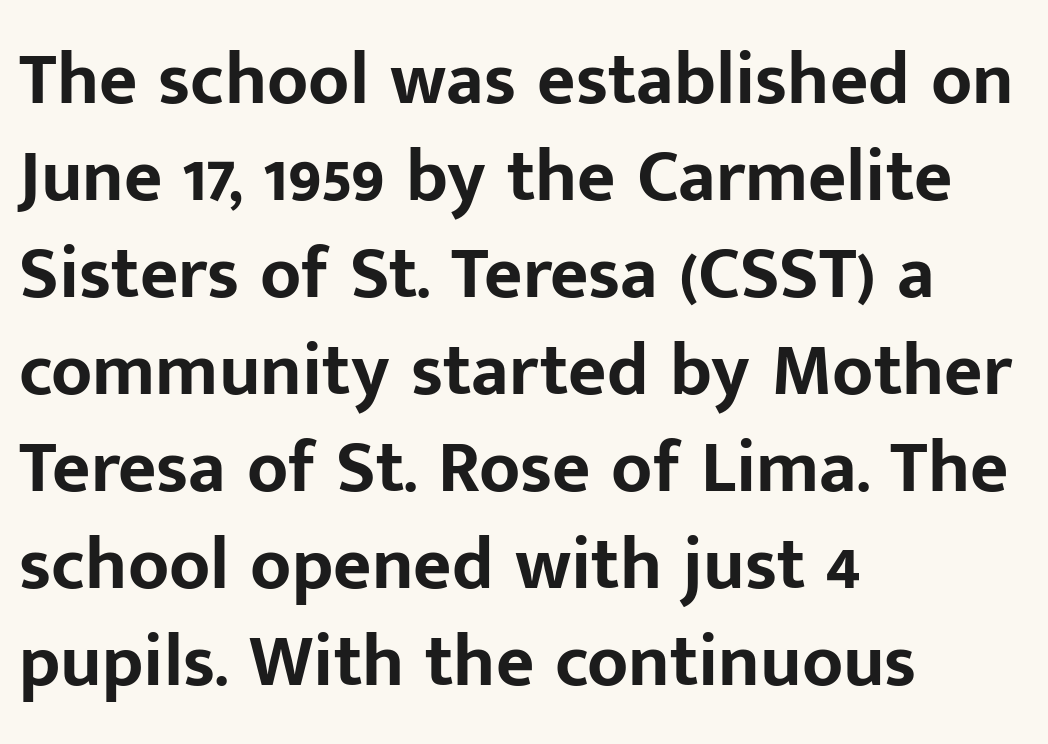
How are the letters spaced? Ordinarily, with no added tracking. Nobody drew a line under any word here. A classic flush-left, rag-right setting is used for this passage. It's the straight-up-and-down kind of type. Note the varied advance widths — an 'i' is clearly narrower than an 'm'.
